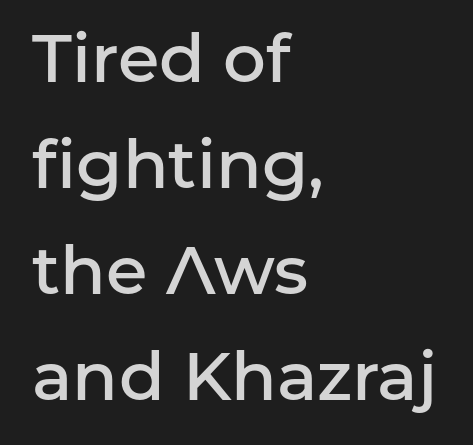
The image shows 67 px semibold sans-serif type, upright; set left-aligned, normal line spacing (1.58x), normal letter spacing, not underlined; low stroke contrast and a medium x-height.
